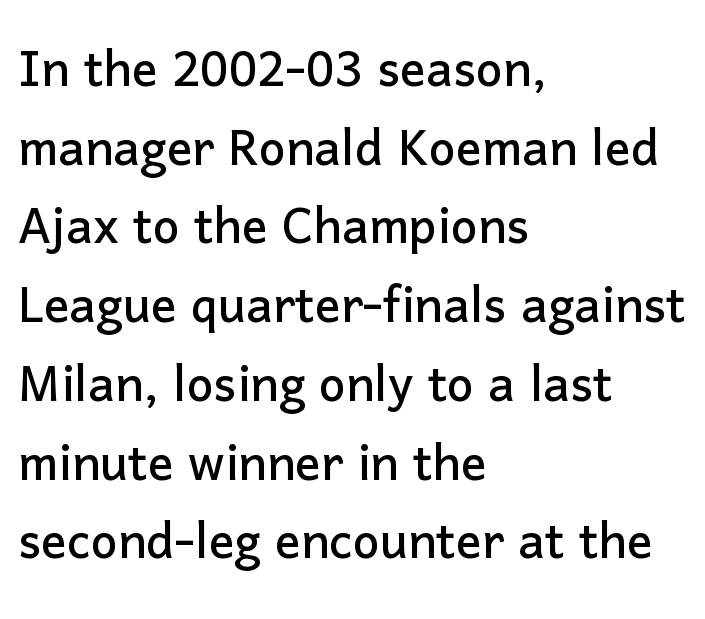
Q: Is the text italic (slanted)? A: No, it is upright.
Q: Is the typeface a serif or a sans-serif typeface? A: Sans-serif.
Q: Is the text underlined? A: No.
Q: How is the paragraph aligned? A: Left-aligned.
Q: Is the spacing between letters normal or unusually wide? A: Normal.
Q: Width (condensed, normal, or wide)? A: Normal.
Q: Stroke contrast? A: Low.
Q: x-height? A: Medium.
Q: Monospaced? A: No.
